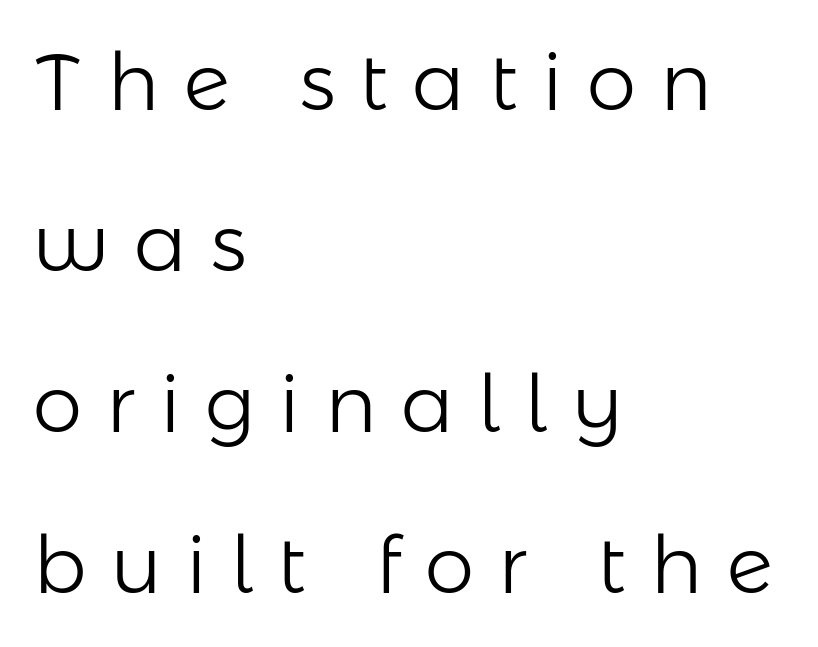
The image shows 79 px light sans-serif type, upright; set left-aligned, loose line spacing (2.04x), unusually wide letter spacing (+0.31 em), not underlined; low stroke contrast and a medium x-height.
